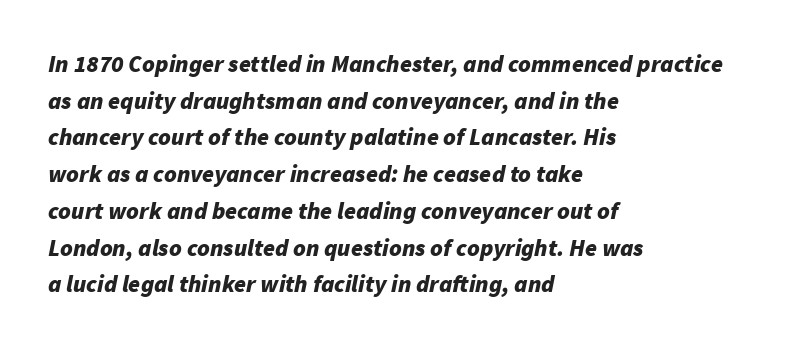
{"italic": "yes", "lean": "right", "slant_degrees": 11, "bold": "yes", "underline": "no", "align": "left", "line_spacing": "normal", "line_spacing_ratio": 1.53, "letter_spacing": "normal", "letter_spacing_em": 0.0, "glyph_px": 24}
